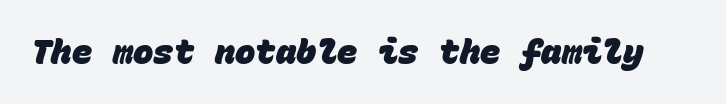
{"serif": "no", "bold": "yes", "weight": "heavy", "width": "normal", "stroke_contrast": "low", "x_height": "large", "monospaced": "yes", "underline": "no", "letter_spacing": "normal", "letter_spacing_em": 0.0, "glyph_px": 34}
